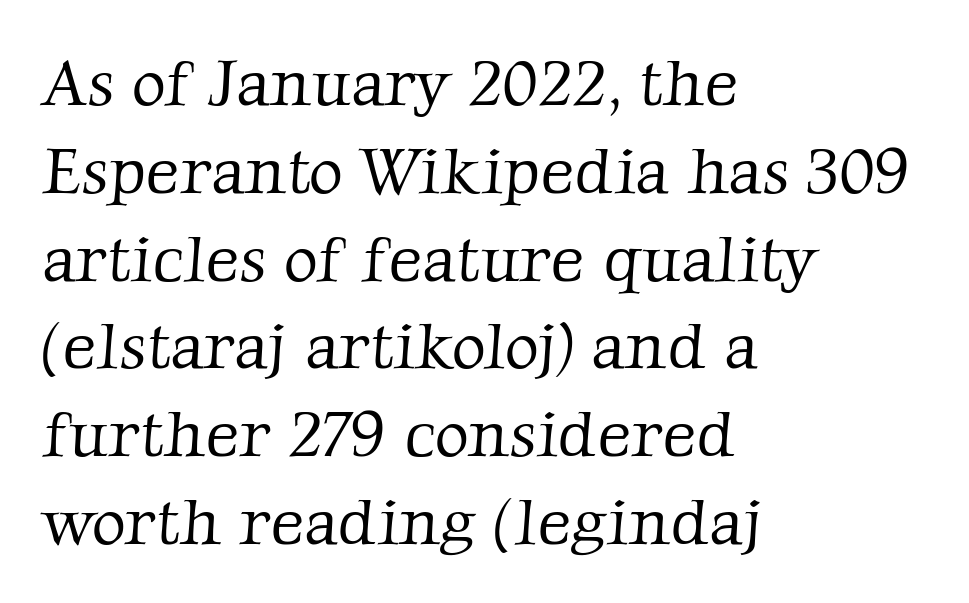
{"serif": "yes", "bold": "no", "weight": "light", "width": "normal", "stroke_contrast": "low", "x_height": "medium", "monospaced": "no", "underline": "no", "align": "left", "line_spacing": "normal", "line_spacing_ratio": 1.33, "letter_spacing": "normal", "letter_spacing_em": 0.0, "glyph_px": 66}
